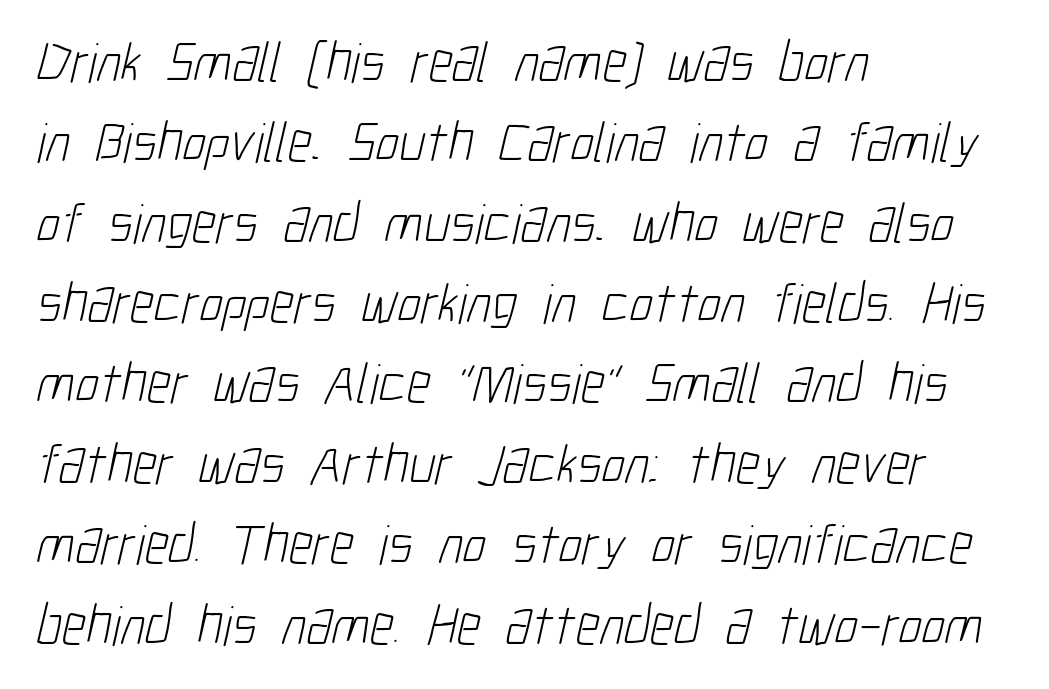
The image shows 57 px light, condensed sans-serif type; set left-aligned, normal line spacing (1.41x), normal letter spacing, not underlined; low stroke contrast and a medium x-height.
